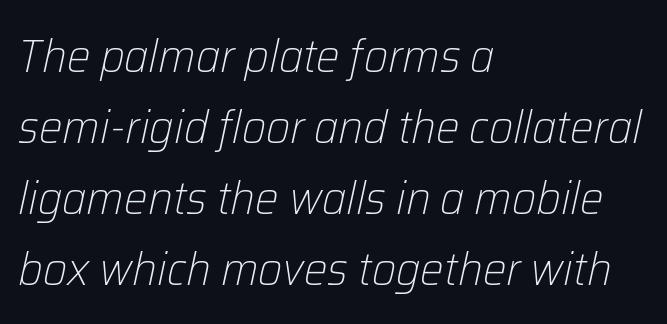
{"italic": "yes", "lean": "right", "slant_degrees": 12, "bold": "no", "weight": "light", "width": "normal", "stroke_contrast": "low", "x_height": "medium", "monospaced": "no", "underline": "no", "align": "left", "line_spacing": "normal", "line_spacing_ratio": 1.51, "letter_spacing": "normal", "letter_spacing_em": 0.0, "glyph_px": 47}
